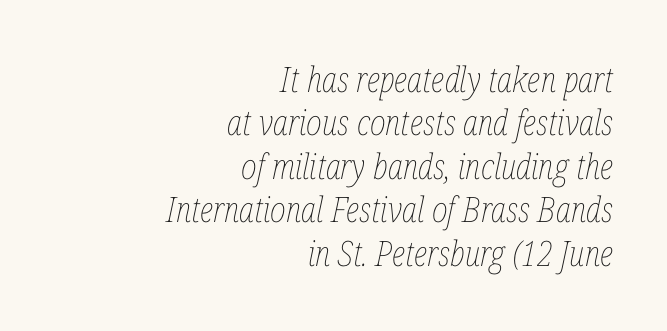
The font sits on the lighter half of the weight spectrum, regular included. Tracking value appears to be zero — textbook default spacing. The face used here is proportionally spaced, like ordinary book or web type. Short and long lines alike share a common ending point at right. Beneath every word, the page is bare. This is oblique type, the kind used for emphasis or titles.
